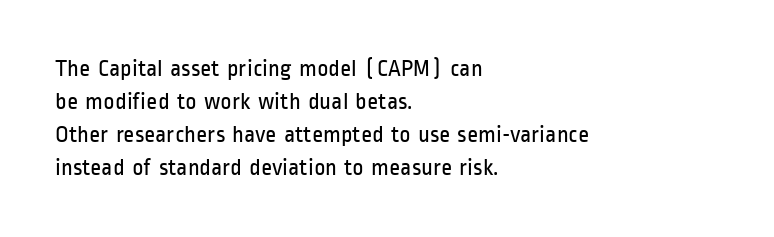
Q: Is the text bold? A: No.
Q: Is the text italic (slanted)? A: No, it is upright.
Q: Is the text underlined? A: No.
Q: How is the paragraph aligned? A: Left-aligned.
Q: Is the spacing between letters normal or unusually wide? A: Normal.
Q: Is the spacing between lines tight, normal or loose? A: Normal.
